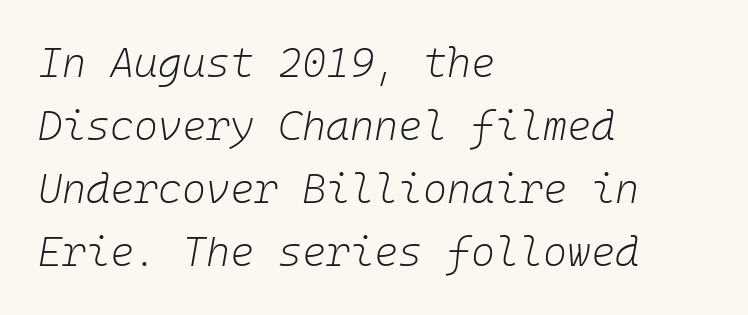
The image shows 41 px light type, italic (leaning right), monospaced; set left-aligned, normal line spacing (1.54x), normal letter spacing, not underlined; low stroke contrast and a medium x-height.
